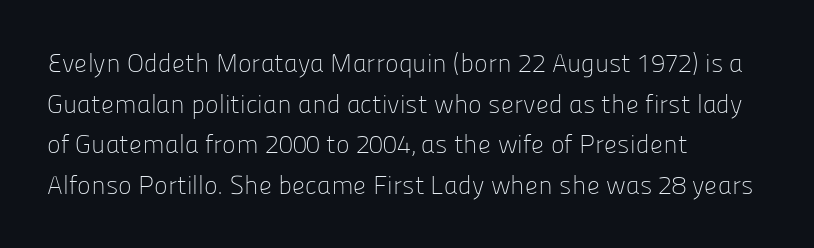
The image shows 26 px text type, upright; set left-aligned, normal line spacing (1.56x), normal letter spacing, not underlined.
